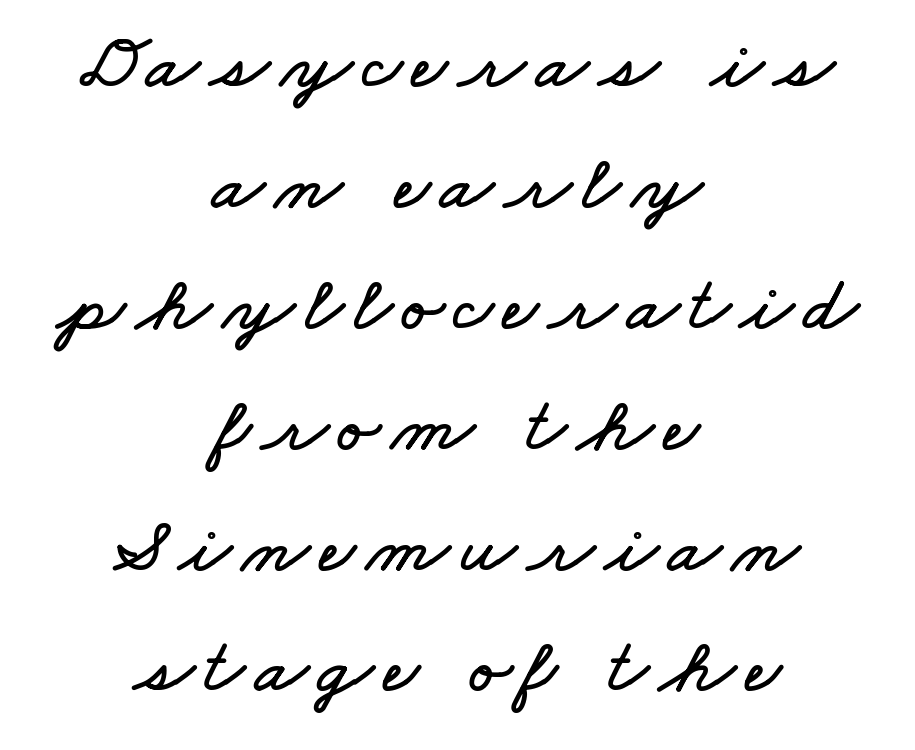
The image shows 78 px wide type; set centered, normal line spacing (1.55x), not underlined; low stroke contrast and a small x-height.
